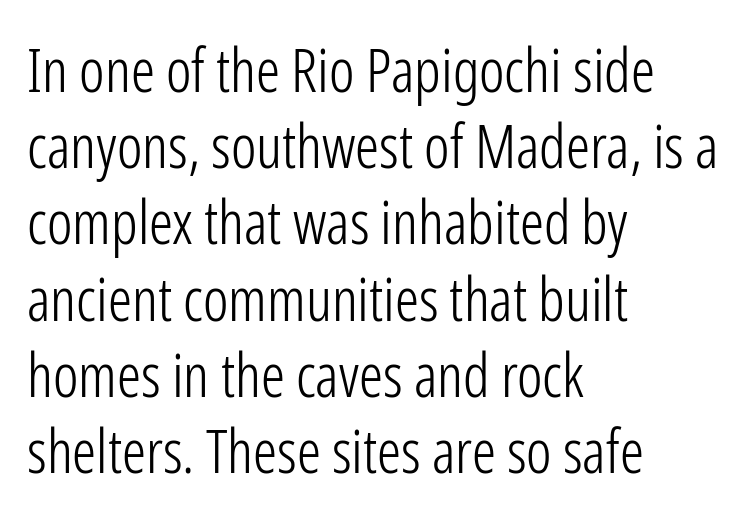
The image shows 60 px light, condensed sans-serif type, upright; set left-aligned, normal line spacing (1.27x), normal letter spacing, not underlined; low stroke contrast and a medium x-height.
